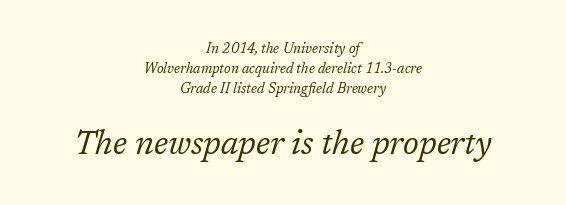
The image shows 33 px regular-weight serif type, italic (leaning right); set centered, normal line spacing (1.44x), normal letter spacing, not underlined; the second (bottom) block is 2.36x larger; low stroke contrast and a medium x-height.
